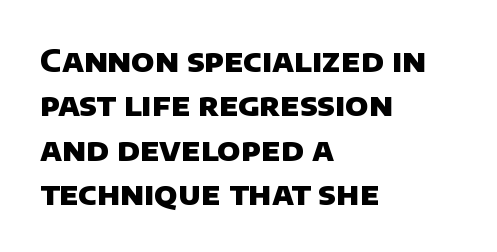
The image shows 31 px heavy sans-serif type; set left-aligned, normal line spacing (1.43x), normal letter spacing, not underlined; low stroke contrast and a large x-height.
